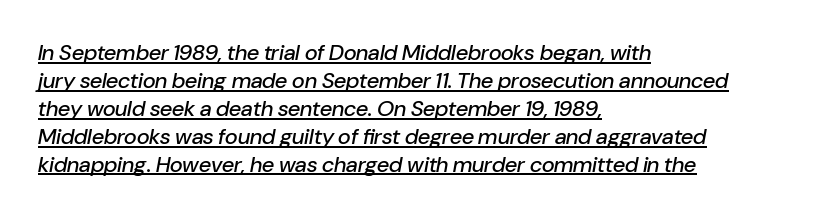
The horizontal fit of the characters is conventional and even. Underlined type. Leftover space on each line is placed entirely after the last word. The letters are slanted; this is an italic face. One glance says typical: line gaps are just what's usual.
